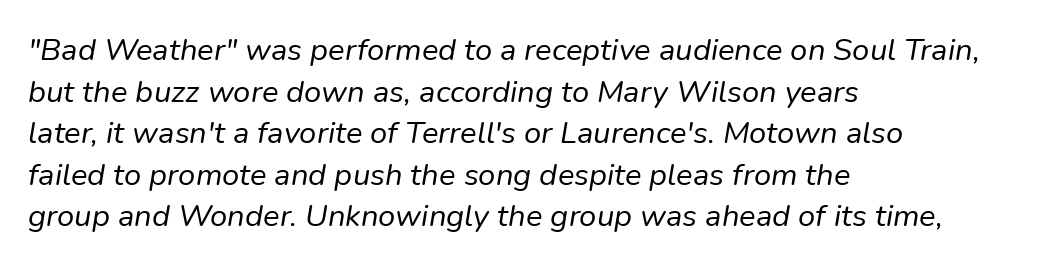
In terms of letterspacing, this is plain default setting. Layout note: lines flush left. Descenders are the only things crossing below the line. Note the varied advance widths — an 'i' is clearly narrower than an 'm'. A normal amount of white space separates one row of letters from the next.
